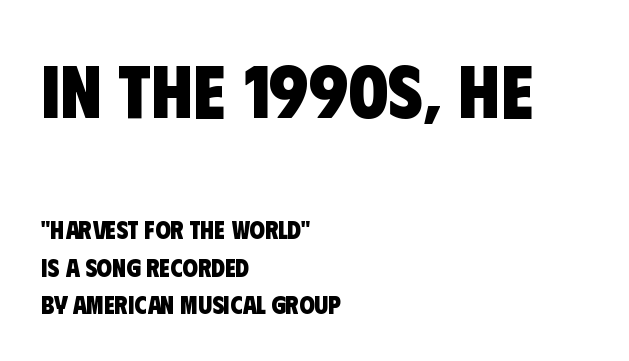
The letters are bold, with thick, heavy strokes. Evenly set lines give the paragraph a standard silhouette. Underline: absent. The passage shown is typed in a proportional face where columns would drift. Visually the block forms a straight wall on the left and a jagged coastline on the right.
